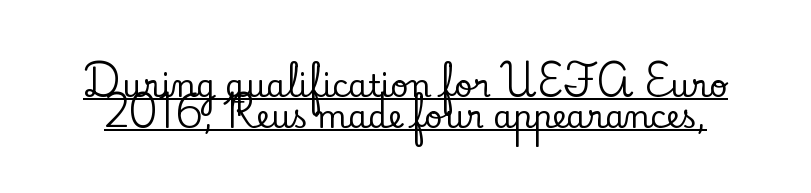
Q: Is the text italic (slanted)? A: No, it is upright.
Q: Is the typeface a serif or a sans-serif typeface? A: Serif.
Q: Is the text underlined? A: Yes.
Q: Is the spacing between letters normal or unusually wide? A: Normal.
Q: Is the spacing between lines tight, normal or loose? A: Tight.
Q: Width (condensed, normal, or wide)? A: Normal.
Q: Stroke contrast? A: Low.
Q: x-height? A: Small.
Q: Monospaced? A: No.
